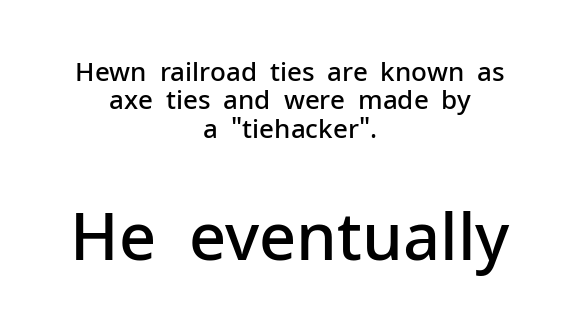
{"serif": "no", "italic": "no", "bold": "semi", "weight": "semibold", "width": "normal", "stroke_contrast": "low", "x_height": "medium", "monospaced": "no", "underline": "no", "align": "center", "line_spacing": "tight", "line_spacing_ratio": 1.09, "letter_spacing": "normal", "letter_spacing_em": 0.0, "larger_block": "second", "size_ratio": 2.5, "glyph_px": 65}
